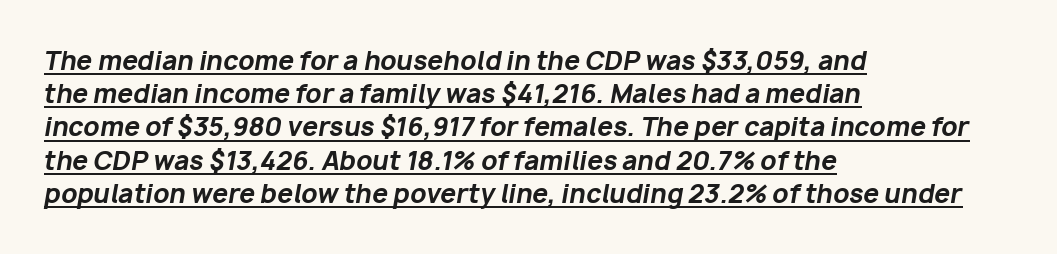
The image shows 25 px bold type, italic (leaning right); set left-aligned, normal line spacing (1.33x), normal letter spacing, underlined.
